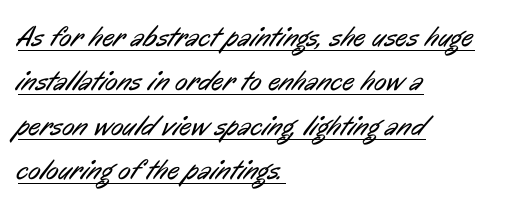
Nobody touched the tracking dial on this one. Examine the stroke ends and you'll find no serifs. Here the designer chose a conventional face with non-uniform glyph widths. One glance says typical: line gaps are just what's usual. If you drew a ruler down the left edge, every line would touch it.
